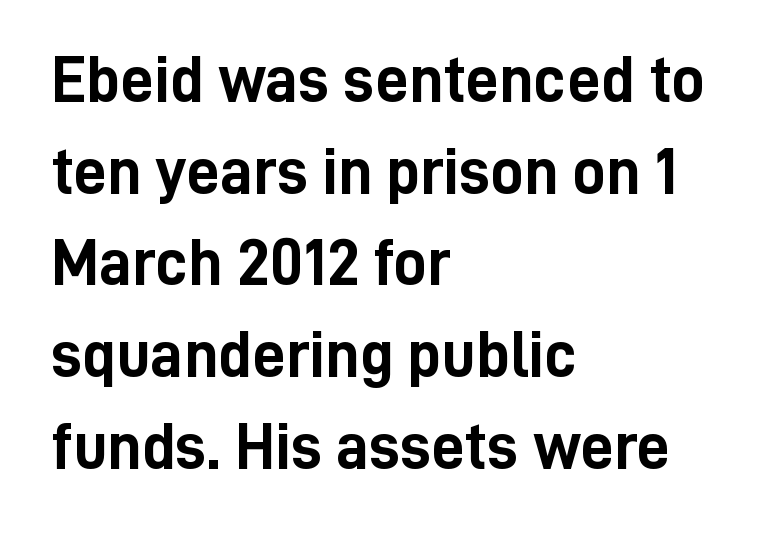
The image shows 66 px semibold, condensed sans-serif type, upright; set left-aligned, normal line spacing (1.39x), normal letter spacing, not underlined; low stroke contrast and a medium x-height.
